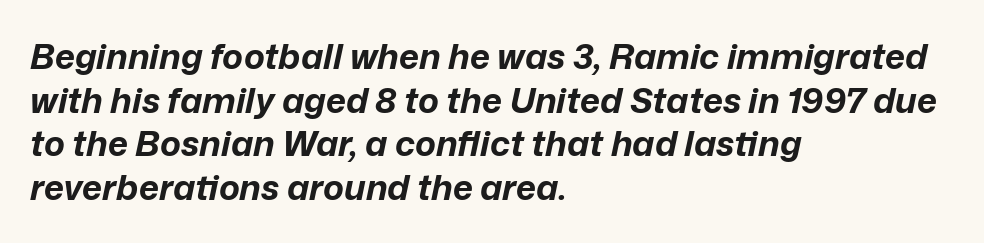
{"italic": "yes", "lean": "right", "slant_degrees": 12, "bold": "yes", "weight": "bold", "width": "normal", "stroke_contrast": "low", "x_height": "medium", "monospaced": "no", "underline": "no", "align": "left", "line_spacing": "normal", "line_spacing_ratio": 1.25, "letter_spacing": "normal", "letter_spacing_em": 0.0, "glyph_px": 35}
